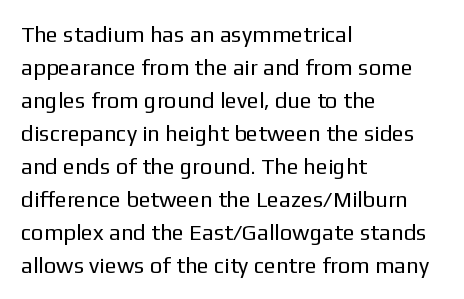
In terms of leading, this rendering sits right in the middle. Quick note: not italic, upright. Stems here are at most as thick as an everyday book face. Letter spacing: default.
